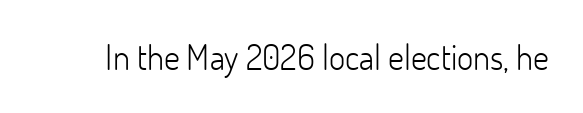
Q: Is the text bold? A: No.
Q: Is the text italic (slanted)? A: No, it is upright.
Q: Is the typeface a serif or a sans-serif typeface? A: Sans-serif.
Q: Is the text underlined? A: No.
Q: Is the spacing between letters normal or unusually wide? A: Normal.
Q: Width (condensed, normal, or wide)? A: Normal.
Q: Stroke contrast? A: Low.
Q: x-height? A: Small.
Q: Monospaced? A: No.
